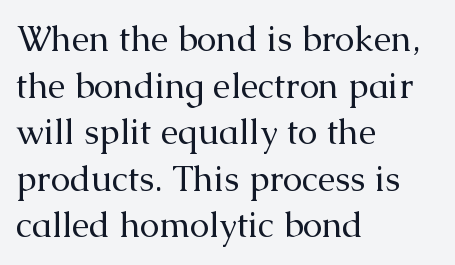
Q: Is the text bold? A: No.
Q: Is the text italic (slanted)? A: No, it is upright.
Q: Is the typeface a serif or a sans-serif typeface? A: Serif.
Q: Is the text underlined? A: No.
Q: How is the paragraph aligned? A: Left-aligned.
Q: Is the spacing between letters normal or unusually wide? A: Normal.
Q: Is the spacing between lines tight, normal or loose? A: Normal.
Q: Width (condensed, normal, or wide)? A: Normal.
Q: Stroke contrast? A: Medium.
Q: x-height? A: Medium.
Q: Monospaced? A: No.
